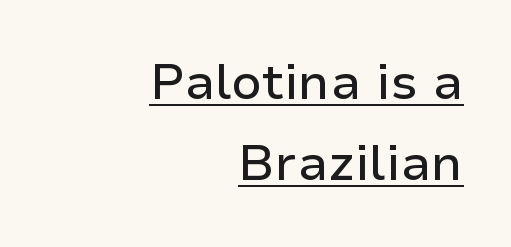
The image shows 50 px sans-serif type, upright; set right-aligned, normal line spacing (1.63x), normal letter spacing, underlined; low stroke contrast and a medium x-height.
